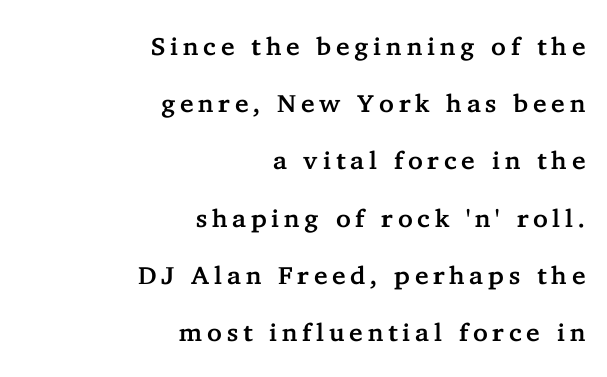
{"italic": "no", "underline": "no", "align": "right", "line_spacing": "loose", "line_spacing_ratio": 2.29, "glyph_px": 25}
